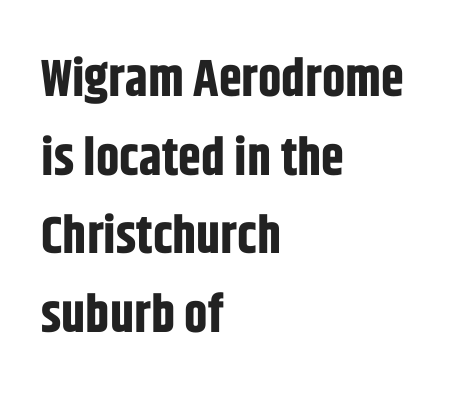
Think of a printed novel: that variable character pitch is what you see here. Observe the absence of serifs on each vertical stroke in this sample. These lines were composed using upright roman letters. Caption: multi-line text, flush left, ragged right. Plenty of ink on the page — the face is bold. What stands out about the letter spacing? Nothing — it is the standard amount.
